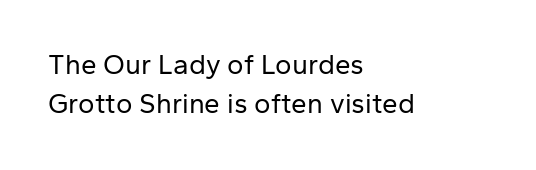
{"serif": "no", "italic": "no", "bold": "no", "weight": "regular", "width": "normal", "stroke_contrast": "low", "x_height": "medium", "monospaced": "no", "underline": "no", "align": "left", "line_spacing": "normal", "line_spacing_ratio": 1.4, "letter_spacing": "normal", "letter_spacing_em": 0.0, "glyph_px": 28}
